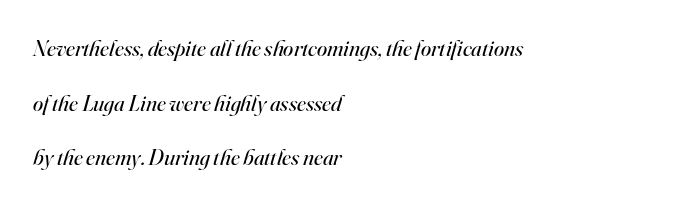
Q: Is the text bold? A: No.
Q: Is the text italic (slanted)? A: Yes, it leans right by about 16 degrees.
Q: Is the text underlined? A: No.
Q: How is the paragraph aligned? A: Left-aligned.
Q: Is the spacing between letters normal or unusually wide? A: Normal.
Q: Is the spacing between lines tight, normal or loose? A: Loose.
